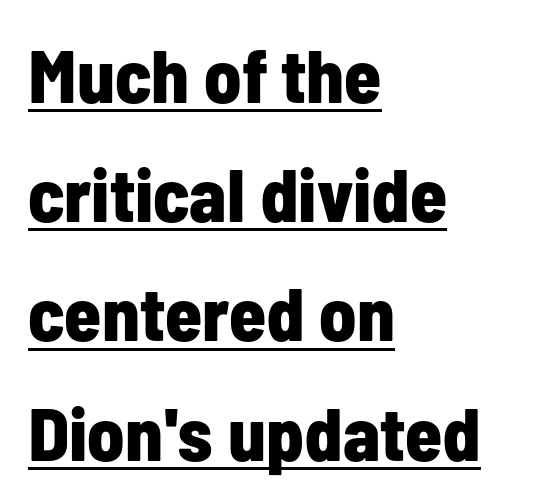
{"serif": "no", "italic": "no", "bold": "yes", "weight": "bold", "width": "condensed", "stroke_contrast": "low", "x_height": "medium", "monospaced": "no", "underline": "yes", "align": "left", "line_spacing": "normal", "line_spacing_ratio": 1.59, "letter_spacing": "normal", "letter_spacing_em": 0.0, "glyph_px": 75}
